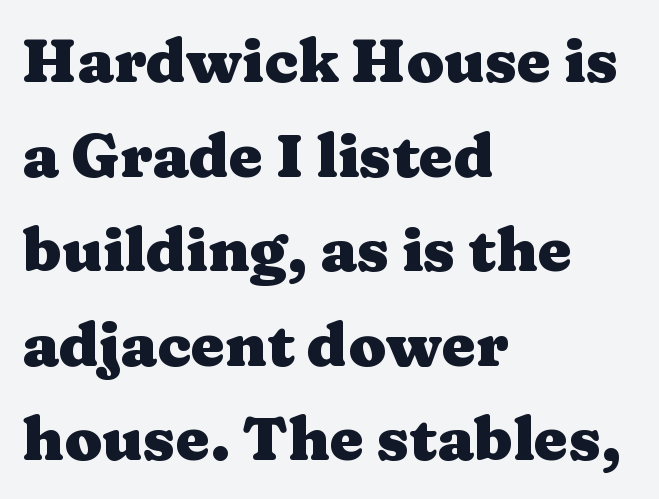
The image shows 61 px heavy, wide serif type, upright; set left-aligned, normal line spacing (1.55x), normal letter spacing, not underlined; medium stroke contrast and a medium x-height.
